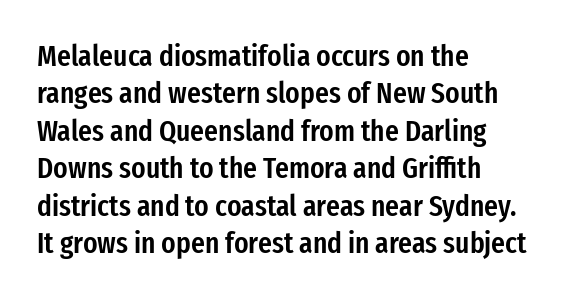
Q: Is the text bold? A: Semi-bold.
Q: Is the text italic (slanted)? A: No, it is upright.
Q: Is the typeface a serif or a sans-serif typeface? A: Sans-serif.
Q: Is the text underlined? A: No.
Q: How is the paragraph aligned? A: Left-aligned.
Q: Is the spacing between letters normal or unusually wide? A: Normal.
Q: Is the spacing between lines tight, normal or loose? A: Normal.
Q: Width (condensed, normal, or wide)? A: Condensed.
Q: Stroke contrast? A: Low.
Q: x-height? A: Medium.
Q: Monospaced? A: No.
